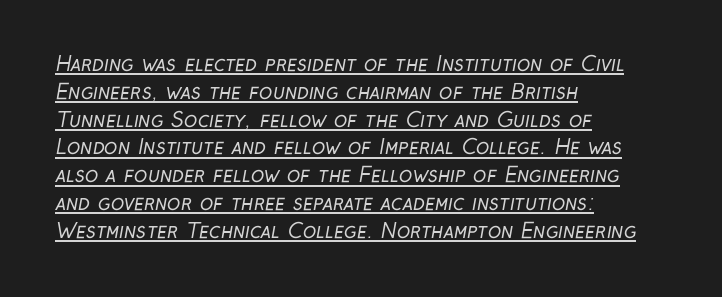
Here the glyphs are tracked normally, forming tight word shapes. A classic flush-left, rag-right setting is used for this passage. Leading matches the norm, producing a regular column. Underline: present. The font sits on the lighter half of the weight spectrum, regular included.
